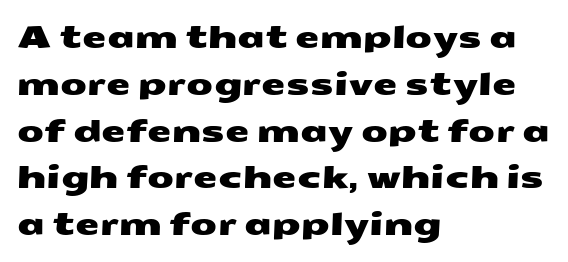
The image shows 31 px wide sans-serif type; set left-aligned, normal line spacing (1.51x), normal letter spacing, not underlined; medium stroke contrast and a medium x-height.
